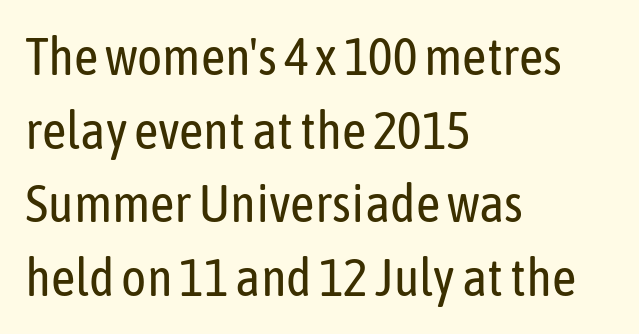
Q: Is the text bold? A: No.
Q: Is the text italic (slanted)? A: No, it is upright.
Q: Is the typeface a serif or a sans-serif typeface? A: Sans-serif.
Q: Is the text underlined? A: No.
Q: How is the paragraph aligned? A: Left-aligned.
Q: Is the spacing between letters normal or unusually wide? A: Normal.
Q: Is the spacing between lines tight, normal or loose? A: Normal.
Q: Width (condensed, normal, or wide)? A: Condensed.
Q: Stroke contrast? A: Low.
Q: x-height? A: Medium.
Q: Monospaced? A: No.
